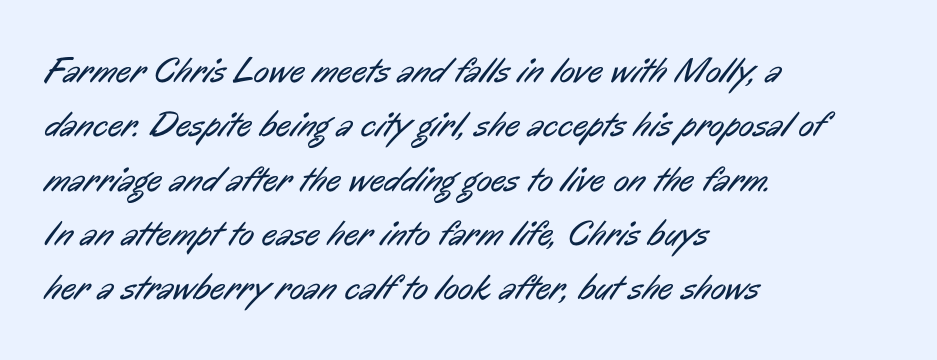
Q: Is the text bold? A: No.
Q: Is the typeface a serif or a sans-serif typeface? A: Sans-serif.
Q: Is the text underlined? A: No.
Q: How is the paragraph aligned? A: Left-aligned.
Q: Is the spacing between letters normal or unusually wide? A: Normal.
Q: Is the spacing between lines tight, normal or loose? A: Normal.
Q: Width (condensed, normal, or wide)? A: Condensed.
Q: Stroke contrast? A: Low.
Q: x-height? A: Medium.
Q: Monospaced? A: No.
